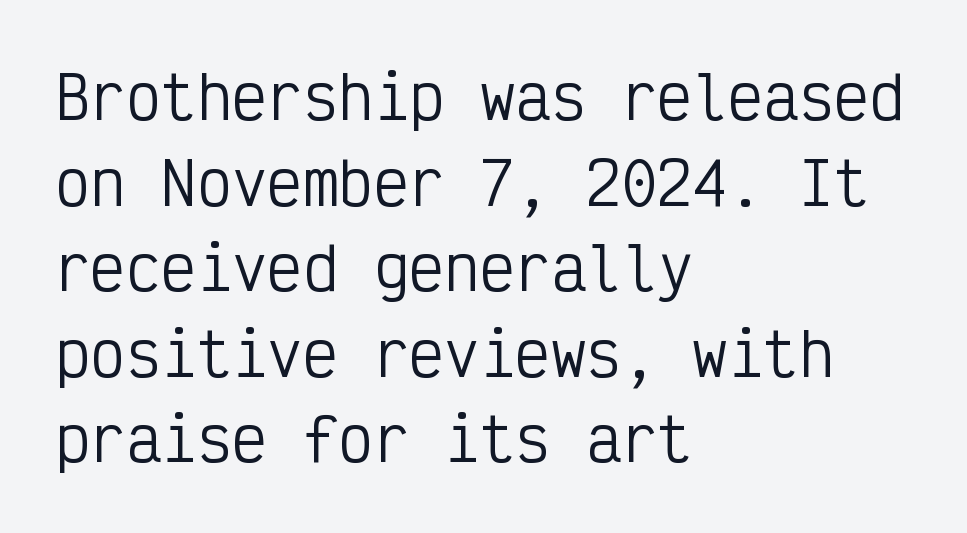
The image shows 59 px regular-weight, condensed sans-serif type, upright, monospaced; set left-aligned, normal line spacing (1.45x), normal letter spacing, not underlined; low stroke contrast and a medium x-height.
